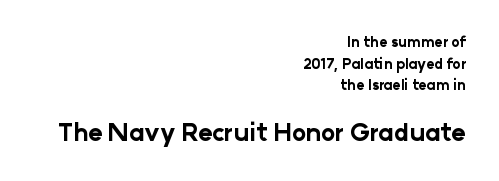
{"italic": "no", "bold": "yes", "underline": "no", "align": "right", "line_spacing": "normal", "line_spacing_ratio": 1.54, "letter_spacing": "normal", "letter_spacing_em": 0.0, "larger_block": "second", "size_ratio": 1.71, "glyph_px": 24}
